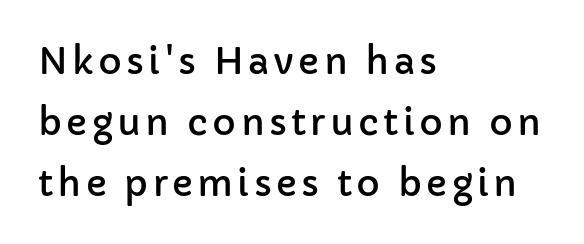
The image shows 36 px sans-serif type, upright; set left-aligned, normal line spacing (1.69x), not underlined; low stroke contrast and a medium x-height.
